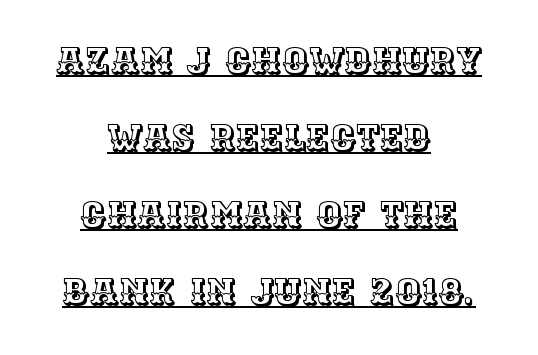
The image shows 36 px text type, upright; set centered, loose line spacing (2.14x), normal letter spacing, underlined; a large x-height.
